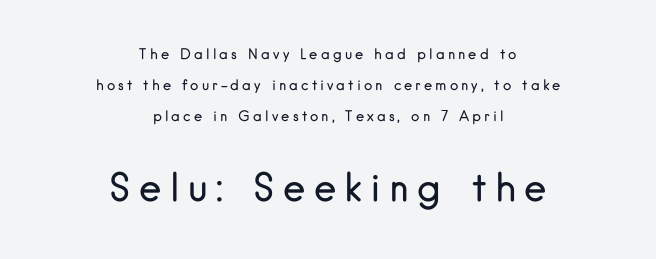
Q: Is the text bold? A: No.
Q: Is the text italic (slanted)? A: No, it is upright.
Q: Is the typeface a serif or a sans-serif typeface? A: Sans-serif.
Q: Is the text underlined? A: No.
Q: How is the paragraph aligned? A: Centered.
Q: Is the spacing between letters normal or unusually wide? A: Unusually wide.
Q: Is the spacing between lines tight, normal or loose? A: Loose.
Q: Which block of text is set in a larger size, the first (top) or the second (bottom)? A: The second (bottom) one.
Q: Width (condensed, normal, or wide)? A: Normal.
Q: Stroke contrast? A: Low.
Q: x-height? A: Small.
Q: Monospaced? A: No.
